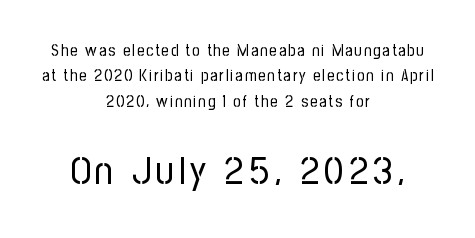
The image shows 39 px regular-weight, condensed sans-serif type, upright; set centered, normal line spacing (1.58x), not underlined; the second (bottom) block is 2.44x larger; low stroke contrast and a medium x-height.
